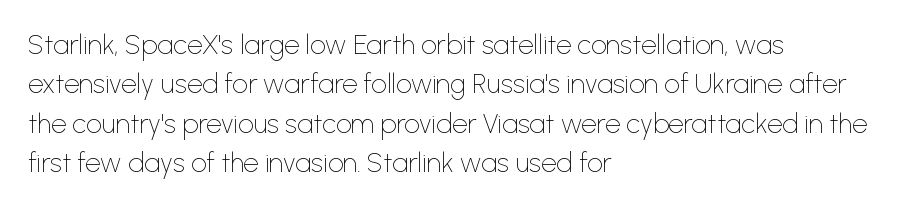
Q: Is the text bold? A: No.
Q: Is the text italic (slanted)? A: No, it is upright.
Q: Is the text underlined? A: No.
Q: How is the paragraph aligned? A: Left-aligned.
Q: Is the spacing between letters normal or unusually wide? A: Normal.
Q: Is the spacing between lines tight, normal or loose? A: Normal.
